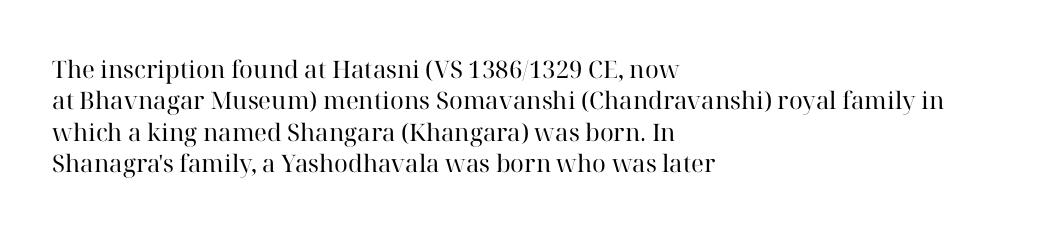
What stands out about the letter spacing? Nothing — it is the standard amount. Unmarked baselines from the first word to the last. The rendering anchors every line to the left-hand side. Regarding leading, the lines here are spaced in the standard way. Compared with a typical body face, this is equally light or lighter still. In terms of posture, this sample is upright.
